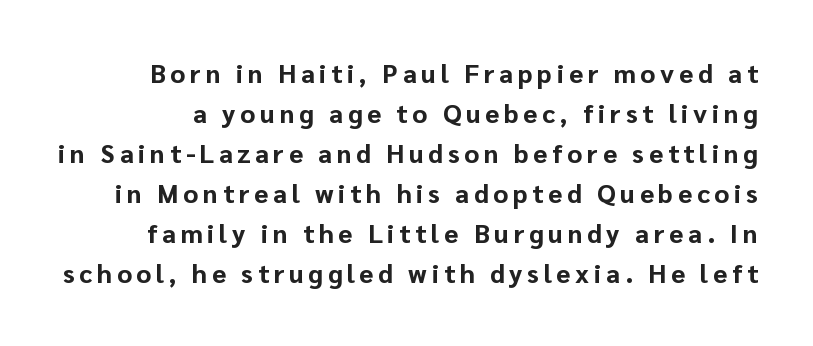
Successive baselines arrive at the customary interval. Does the weight exceed regular? Yes, all the way to bold. A bare baseline throughout the passage. Notice how the stems are strictly vertical — no italics here.
